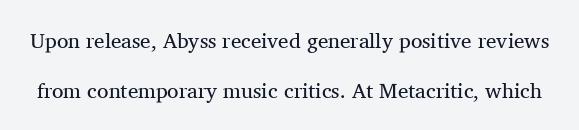
Q: Is the text bold? A: No.
Q: Is the text italic (slanted)? A: No, it is upright.
Q: Is the text underlined? A: No.
Q: Is the spacing between letters normal or unusually wide? A: Normal.
Q: Is the spacing between lines tight, normal or loose? A: Loose.
